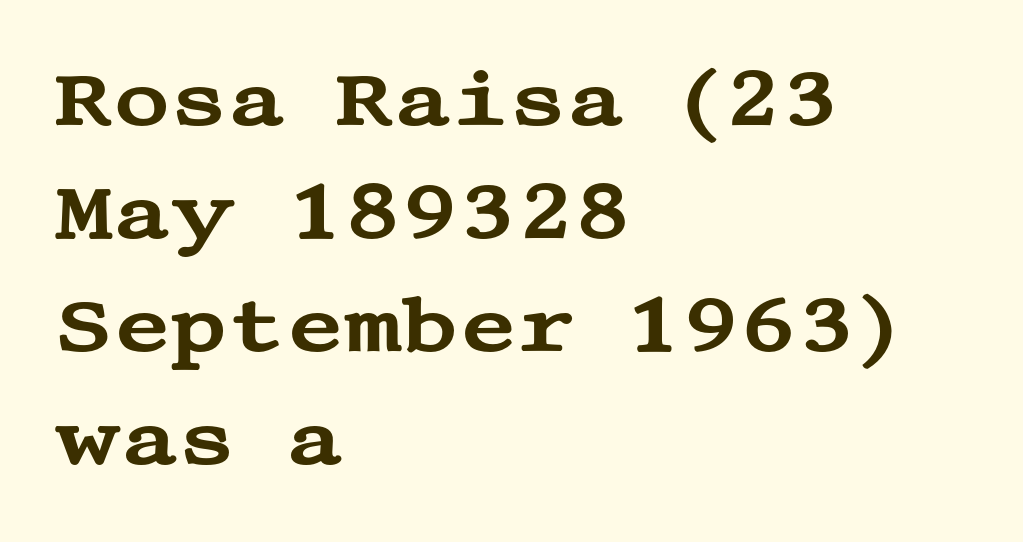
Q: Is the text italic (slanted)? A: No, it is upright.
Q: Is the typeface a serif or a sans-serif typeface? A: Serif.
Q: Is the text underlined? A: No.
Q: How is the paragraph aligned? A: Left-aligned.
Q: Is the spacing between letters normal or unusually wide? A: Normal.
Q: Is the spacing between lines tight, normal or loose? A: Normal.
Q: Width (condensed, normal, or wide)? A: Wide.
Q: Stroke contrast? A: Medium.
Q: x-height? A: Large.
